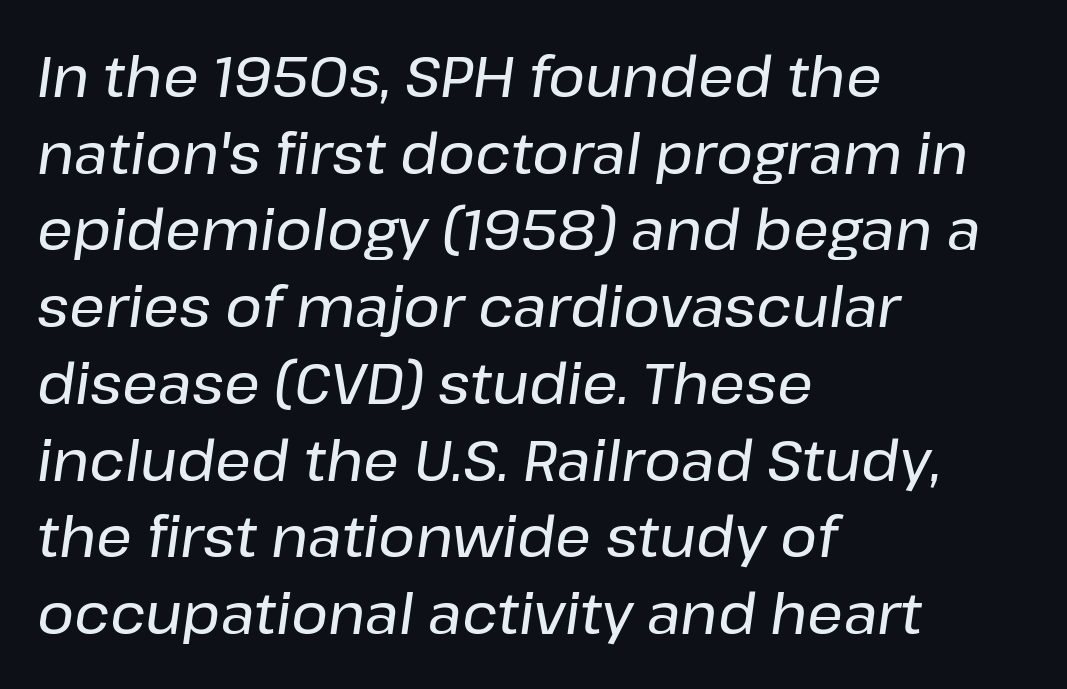
{"italic": "yes", "lean": "right", "slant_degrees": 8, "width": "normal", "stroke_contrast": "low", "x_height": "medium", "monospaced": "no", "underline": "no", "align": "left", "line_spacing": "normal", "line_spacing_ratio": 1.37, "letter_spacing": "normal", "letter_spacing_em": 0.0, "glyph_px": 56}
